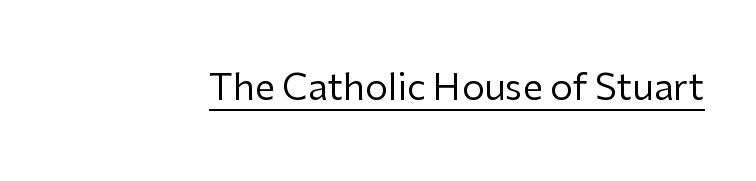
The image shows 36 px regular-weight sans-serif type, upright; set normal letter spacing, underlined; low stroke contrast and a medium x-height.
